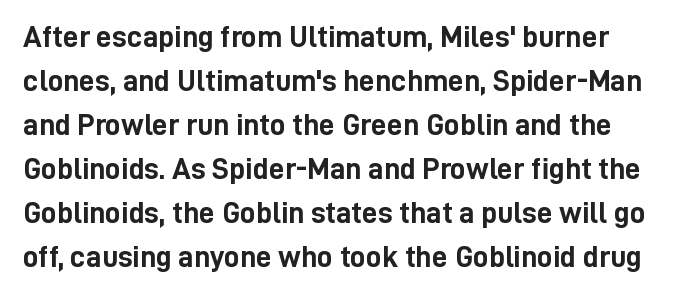
Q: Is the text bold? A: Yes.
Q: Is the text italic (slanted)? A: No, it is upright.
Q: Is the typeface a serif or a sans-serif typeface? A: Sans-serif.
Q: Is the text underlined? A: No.
Q: Is the spacing between letters normal or unusually wide? A: Normal.
Q: Is the spacing between lines tight, normal or loose? A: Normal.
Q: Width (condensed, normal, or wide)? A: Condensed.
Q: Stroke contrast? A: Low.
Q: x-height? A: Medium.
Q: Monospaced? A: No.
